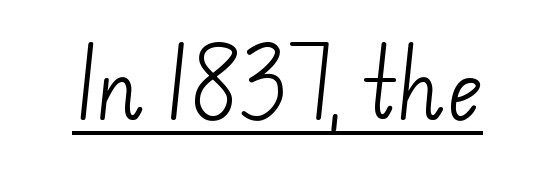
{"serif": "no", "bold": "no", "weight": "light", "width": "normal", "stroke_contrast": "low", "x_height": "small", "monospaced": "no", "underline": "yes", "letter_spacing": "normal", "letter_spacing_em": 0.0, "glyph_px": 77}
